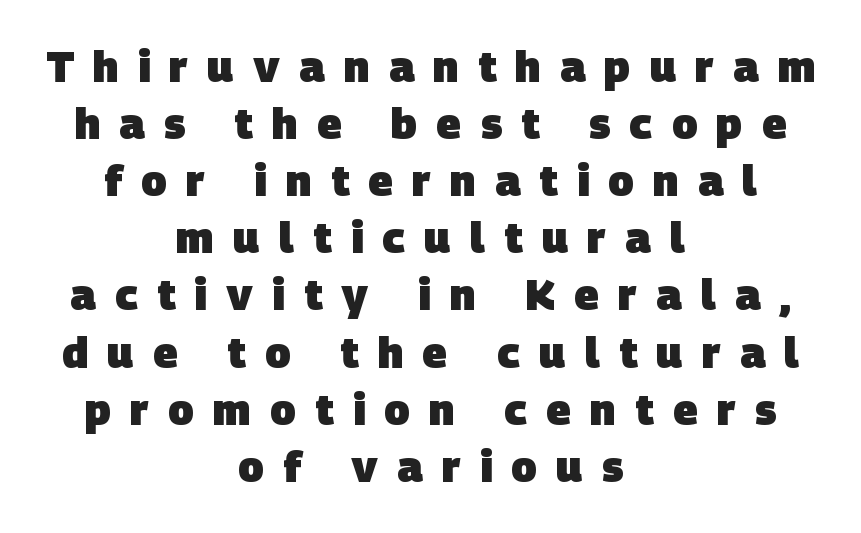
{"serif": "no", "bold": "yes", "weight": "heavy", "width": "normal", "stroke_contrast": "low", "x_height": "large", "monospaced": "no", "underline": "no", "align": "center", "line_spacing": "normal", "line_spacing_ratio": 1.36, "letter_spacing": "wide", "letter_spacing_em": 0.46, "glyph_px": 42}
